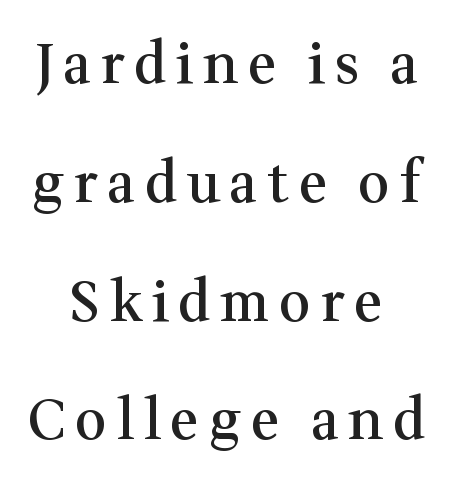
Q: Is the text bold? A: Semi-bold.
Q: Is the text italic (slanted)? A: No, it is upright.
Q: Is the typeface a serif or a sans-serif typeface? A: Serif.
Q: Is the text underlined? A: No.
Q: How is the paragraph aligned? A: Centered.
Q: Is the spacing between lines tight, normal or loose? A: Loose.
Q: Width (condensed, normal, or wide)? A: Normal.
Q: Stroke contrast? A: Medium.
Q: x-height? A: Medium.
Q: Monospaced? A: No.
